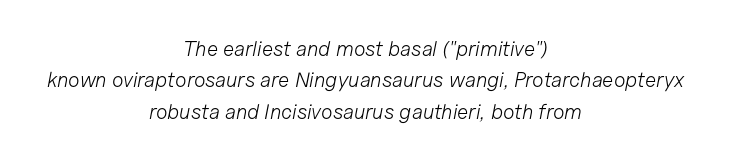
These lines are centered, leaving both edges ragged. Yep, that's italic — everything's leaning. Stroke mass is kept to a normal reading level or below. The passage shown has conventional tracking throughout. Line spacing here is normal. Letters rest on an invisible, unmarked baseline.
